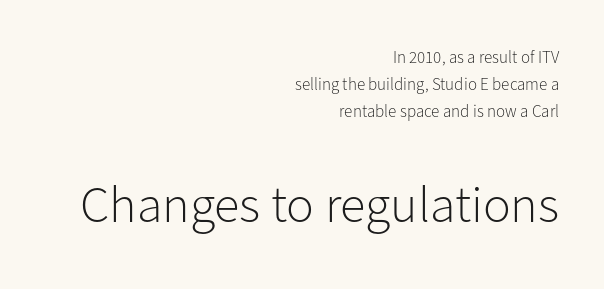
{"serif": "no", "italic": "no", "bold": "no", "weight": "light", "width": "normal", "stroke_contrast": "low", "x_height": "medium", "monospaced": "no", "underline": "no", "align": "right", "line_spacing": "normal", "line_spacing_ratio": 1.6, "letter_spacing": "normal", "letter_spacing_em": 0.0, "larger_block": "second", "size_ratio": 3.06, "glyph_px": 52}
